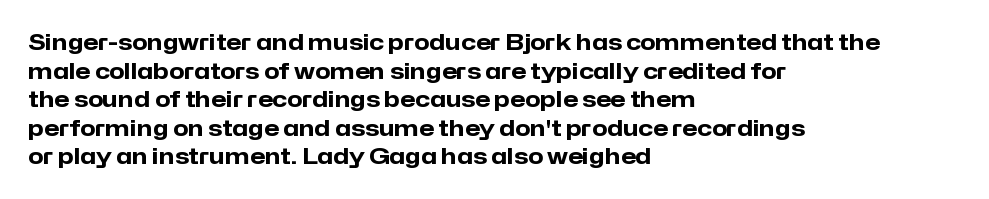
Teacher's note: observe the even left margin — that is flush-left alignment. You can tell it's not italic because the verticals are truly vertical. Words float on clear page, feet unadorned. The letterforms sit shoulder to shoulder at normal distance.
